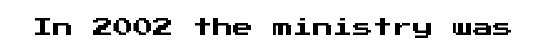
These lines keep a tight, regular rhythm from letter to letter. Unmarked baselines from the first word to the last. Italic: no, the glyphs are upright roman.
